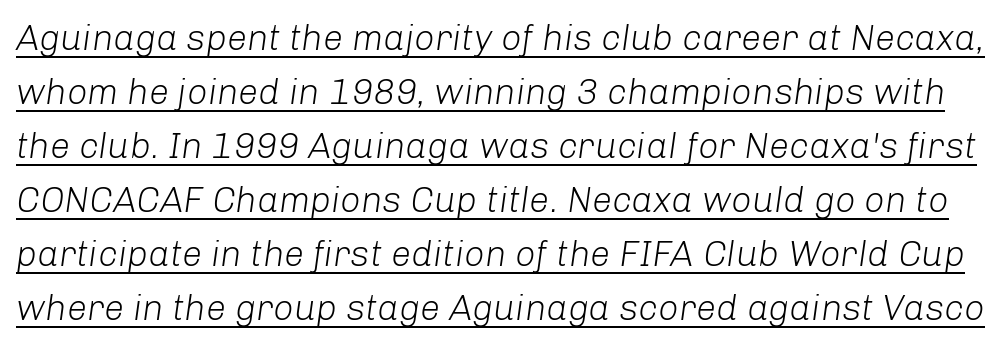
{"italic": "yes", "lean": "right", "slant_degrees": 8, "bold": "no", "weight": "light", "width": "normal", "stroke_contrast": "low", "x_height": "medium", "monospaced": "no", "underline": "yes", "line_spacing": "normal", "line_spacing_ratio": 1.5, "letter_spacing": "normal", "letter_spacing_em": 0.0, "glyph_px": 36}
